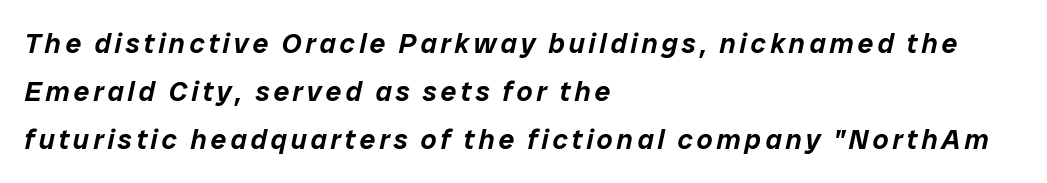
Compared with ordinary roman type, these characters are visibly tilted. Honestly, there is no underline to notice here at all. Notice how the passage keeps a crisp vertical edge on the left only. Looks like regular typesetting: each glyph gets only the width it needs.
